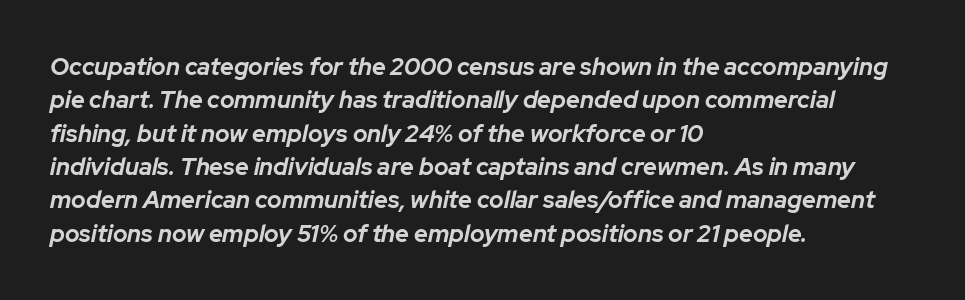
Q: Is the text bold? A: Yes.
Q: Is the text italic (slanted)? A: Yes, it leans right by about 12 degrees.
Q: Is the text underlined? A: No.
Q: How is the paragraph aligned? A: Left-aligned.
Q: Is the spacing between letters normal or unusually wide? A: Normal.
Q: Is the spacing between lines tight, normal or loose? A: Normal.
